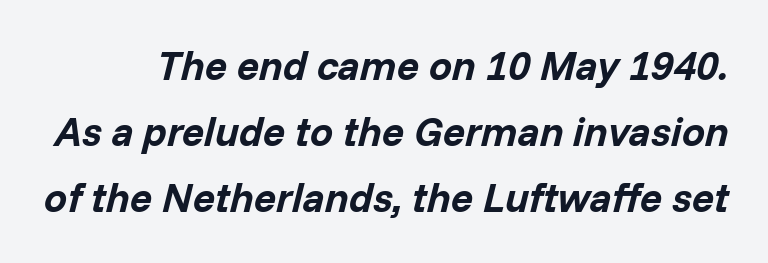
A clean baseline with only descenders dipping below it. The face used here has the dense, thick strokes of a bold. Proportional: the letters do not fall into vertical columns. This rendering leaves character spacing at its baseline value. Whoever set this chose a conventional vertical rhythm. Is the type slanted? Yes — the strokes lean at a clear angle.
